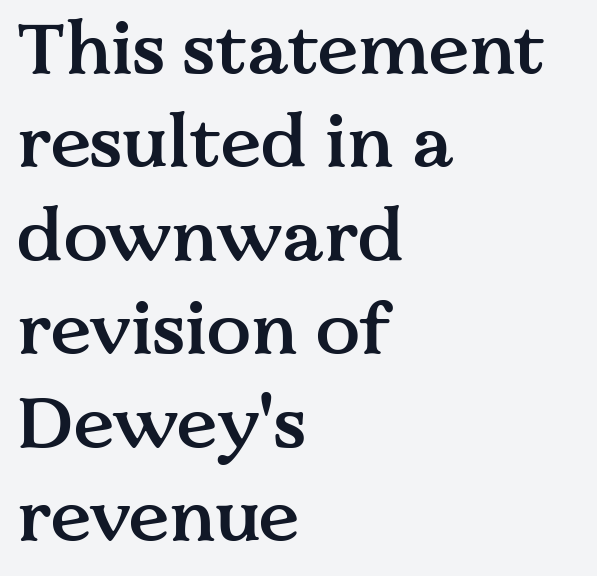
{"serif": "yes", "italic": "no", "bold": "semi", "weight": "semibold", "width": "normal", "stroke_contrast": "medium", "x_height": "medium", "monospaced": "no", "underline": "no", "align": "left", "line_spacing": "normal", "line_spacing_ratio": 1.28, "letter_spacing": "normal", "letter_spacing_em": 0.0, "glyph_px": 73}
